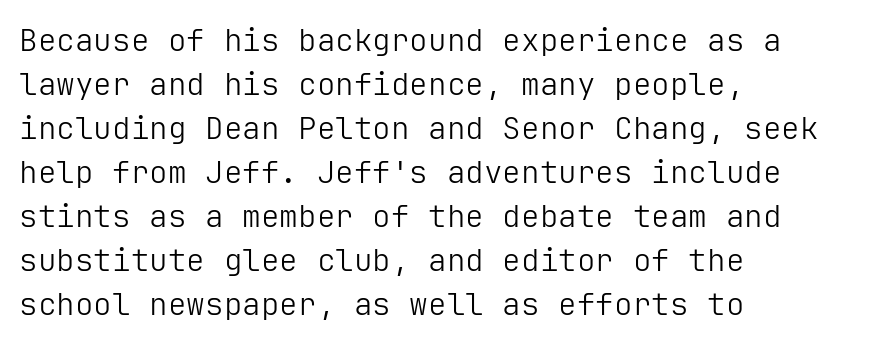
Q: Is the text bold? A: No.
Q: Is the text italic (slanted)? A: No, it is upright.
Q: Is the typeface a serif or a sans-serif typeface? A: Sans-serif.
Q: Is the text underlined? A: No.
Q: How is the paragraph aligned? A: Left-aligned.
Q: Is the spacing between letters normal or unusually wide? A: Normal.
Q: Is the spacing between lines tight, normal or loose? A: Normal.
Q: Width (condensed, normal, or wide)? A: Normal.
Q: Stroke contrast? A: Low.
Q: x-height? A: Medium.
